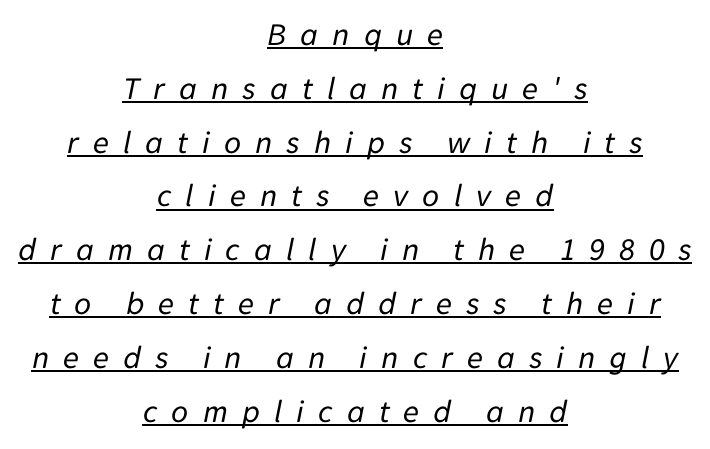
Q: Is the text bold? A: No.
Q: Is the text italic (slanted)? A: Yes, it leans right by about 11 degrees.
Q: Is the text underlined? A: Yes.
Q: How is the paragraph aligned? A: Centered.
Q: Is the spacing between letters normal or unusually wide? A: Unusually wide.
Q: Is the spacing between lines tight, normal or loose? A: Normal.
Q: Width (condensed, normal, or wide)? A: Normal.
Q: Stroke contrast? A: Low.
Q: x-height? A: Medium.
Q: Monospaced? A: No.
